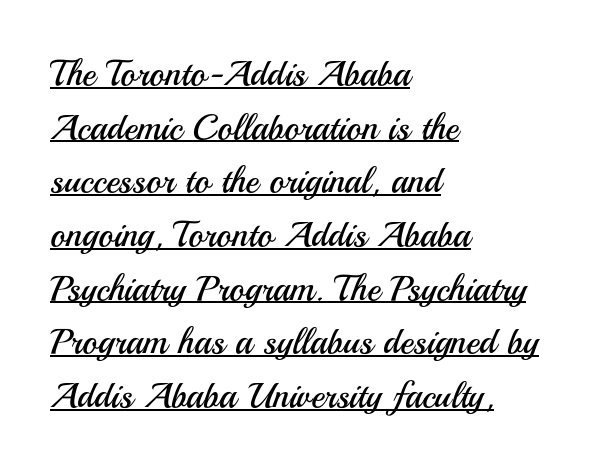
{"serif": "no", "bold": "no", "weight": "regular", "width": "normal", "stroke_contrast": "medium", "x_height": "small", "monospaced": "no", "underline": "yes", "align": "left", "line_spacing": "normal", "line_spacing_ratio": 1.49, "letter_spacing": "normal", "letter_spacing_em": 0.0, "glyph_px": 36}
